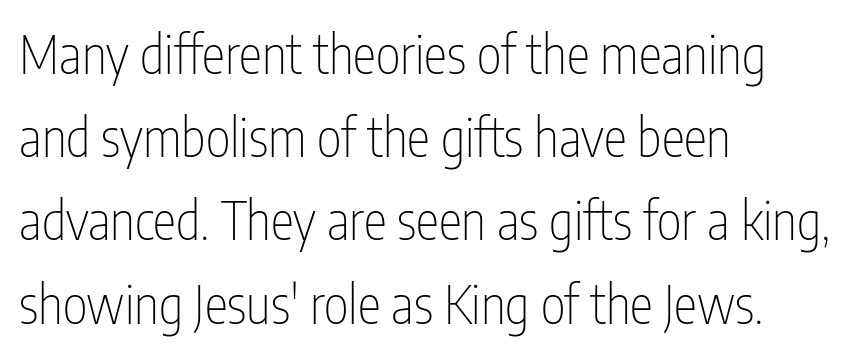
The image shows 53 px thin, condensed sans-serif type, upright; set left-aligned, normal line spacing (1.57x), normal letter spacing, not underlined; low stroke contrast and a medium x-height.
